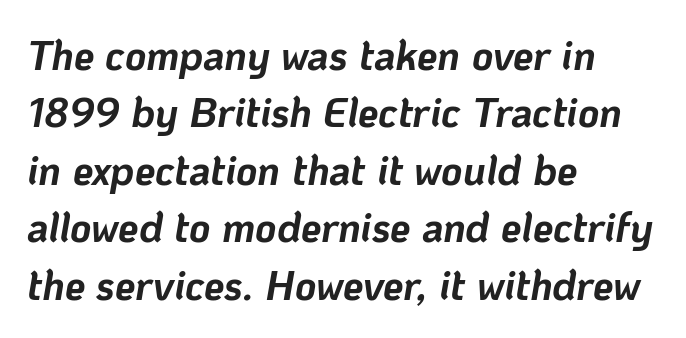
Q: Is the text bold? A: Yes.
Q: Is the text italic (slanted)? A: Yes, it leans right by about 10 degrees.
Q: Is the text underlined? A: No.
Q: How is the paragraph aligned? A: Left-aligned.
Q: Is the spacing between letters normal or unusually wide? A: Normal.
Q: Is the spacing between lines tight, normal or loose? A: Normal.
Q: Width (condensed, normal, or wide)? A: Normal.
Q: Stroke contrast? A: Low.
Q: x-height? A: Medium.
Q: Monospaced? A: No.
